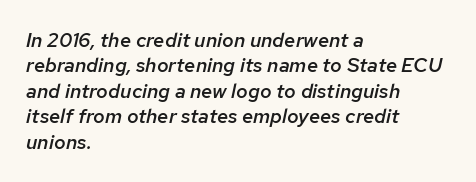
How are the letters spaced? Ordinarily, with no added tracking. The line-height multiplier appears to be the usual default. Any mark beneath the type? The region is blank. Each glyph is drawn with semibold strokes, heavier than normal yet not fully bold.
